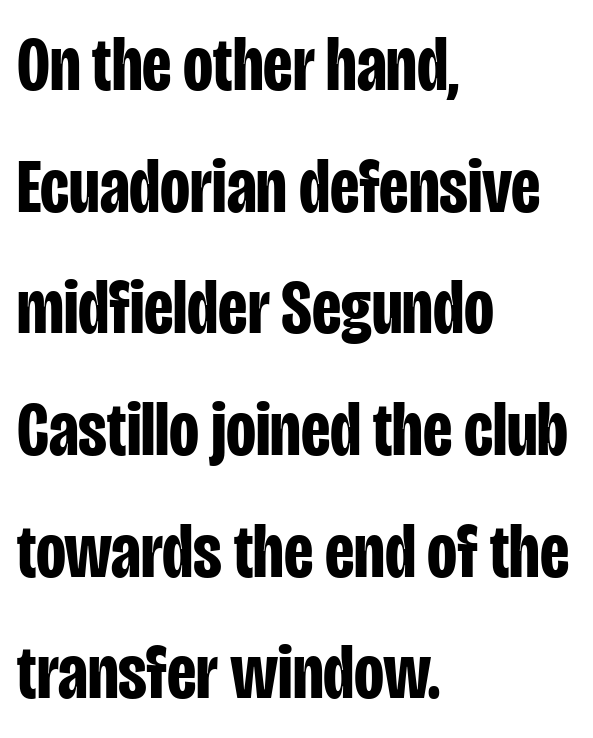
The image shows 78 px bold, condensed sans-serif type, upright; set left-aligned, normal line spacing (1.56x), normal letter spacing, not underlined; low stroke contrast and a large x-height.
